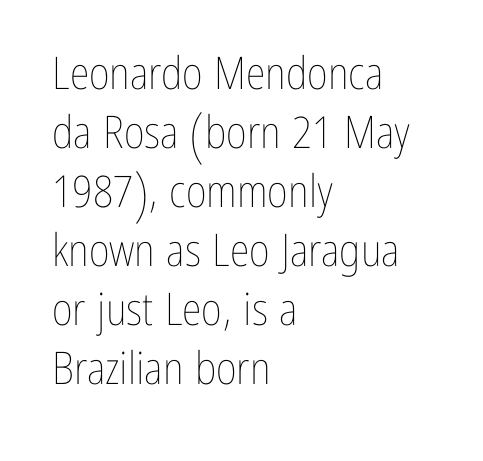
The letters advance in unequal steps, a hallmark of proportional type. One glance says typical: line gaps are just what's usual. Type without underlining. No italicization has been applied; the sample stays upright.
